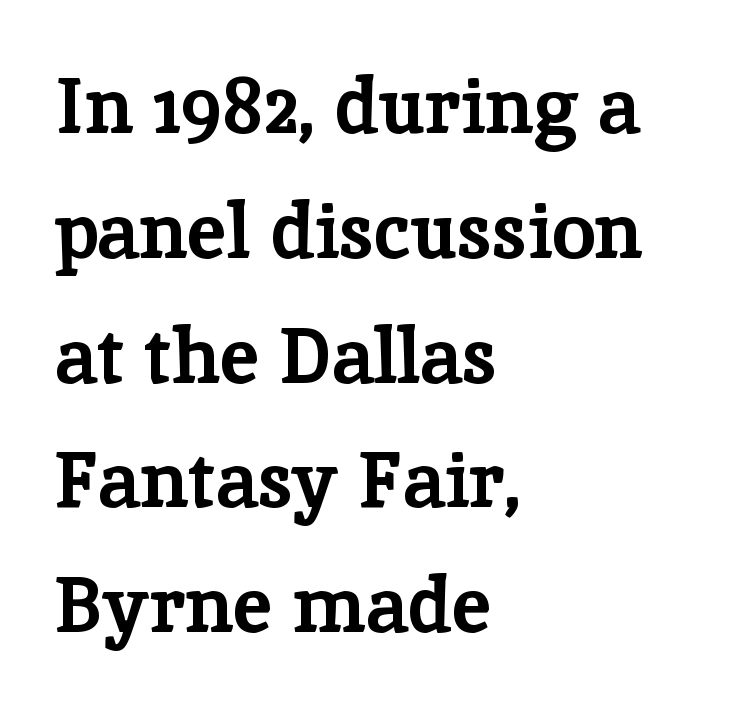
The image shows 78 px bold serif type, upright; set left-aligned, normal line spacing (1.6x), normal letter spacing, not underlined; low stroke contrast and a medium x-height.
